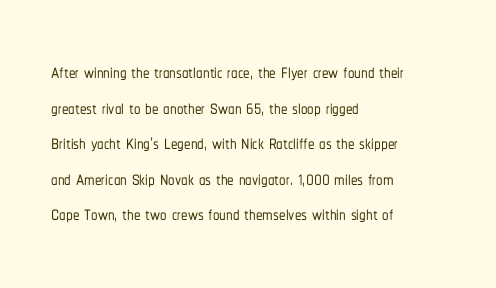
Q: Is the text italic (slanted)? A: No, it is upright.
Q: Is the text underlined? A: No.
Q: How is the paragraph aligned? A: Left-aligned.
Q: Is the spacing between letters normal or unusually wide? A: Normal.
Q: Is the spacing between lines tight, normal or loose? A: Normal.
